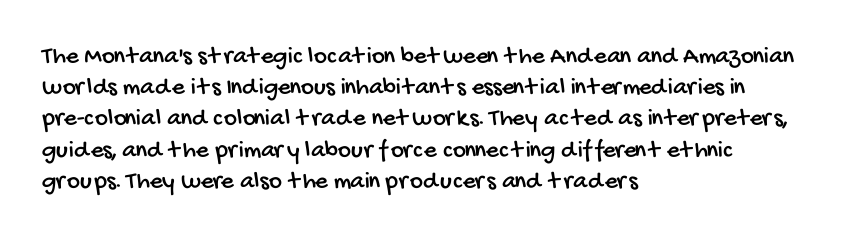
Successive baselines arrive at the customary interval. Honestly, there is no underline to notice here at all. Alignment: flush left. Letter spacing: default.
